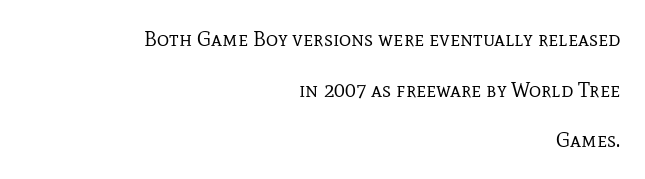
{"italic": "no", "bold": "no", "underline": "no", "align": "right", "line_spacing": "loose", "line_spacing_ratio": 2.41, "letter_spacing": "normal", "letter_spacing_em": 0.0, "glyph_px": 21}
